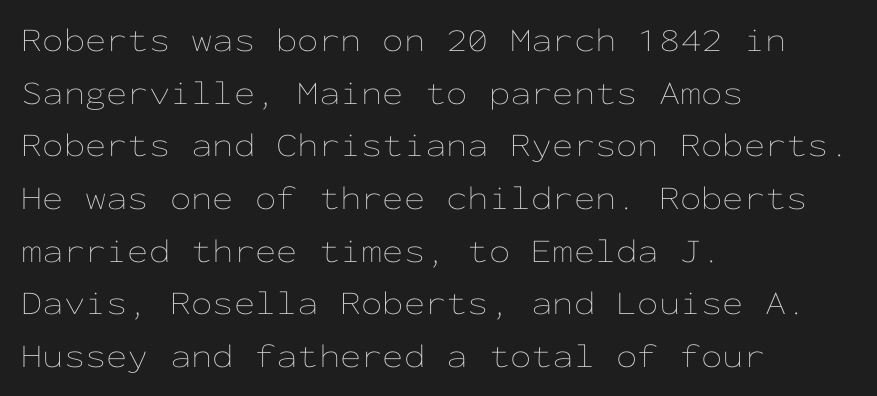
Q: Is the text bold? A: No.
Q: Is the text italic (slanted)? A: No, it is upright.
Q: Is the text underlined? A: No.
Q: How is the paragraph aligned? A: Left-aligned.
Q: Is the spacing between letters normal or unusually wide? A: Normal.
Q: Is the spacing between lines tight, normal or loose? A: Normal.
Q: Width (condensed, normal, or wide)? A: Wide.
Q: Stroke contrast? A: Low.
Q: x-height? A: Medium.
Q: Monospaced? A: Yes.
